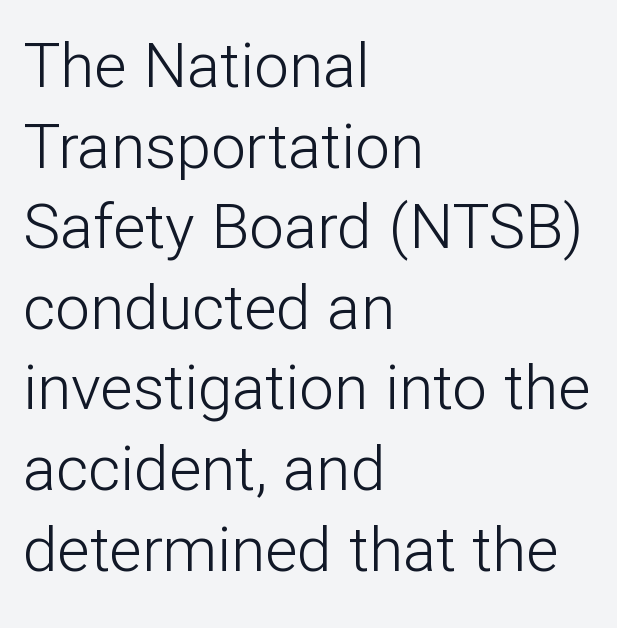
Is this a fixed-width face? No — the glyphs have proportional, varying widths. The rows are spaced the way most documents space them. The rag falls on the right side of this text block. The letterforms sit at book weight or below.
